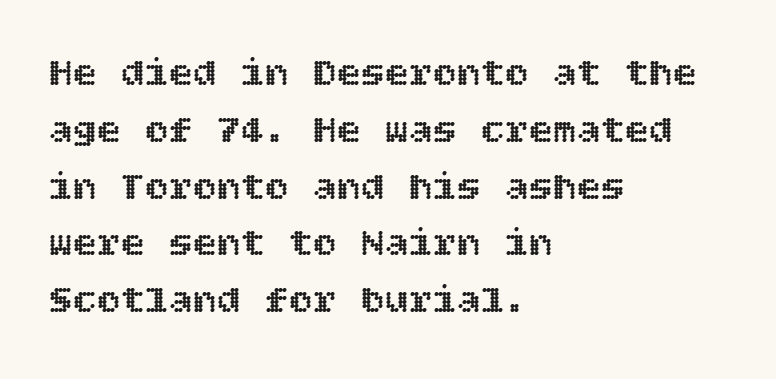
Q: Is the text italic (slanted)? A: No, it is upright.
Q: Is the text underlined? A: No.
Q: How is the paragraph aligned? A: Left-aligned.
Q: Is the spacing between letters normal or unusually wide? A: Normal.
Q: Is the spacing between lines tight, normal or loose? A: Normal.
Q: Width (condensed, normal, or wide)? A: Normal.
Q: x-height? A: Large.
